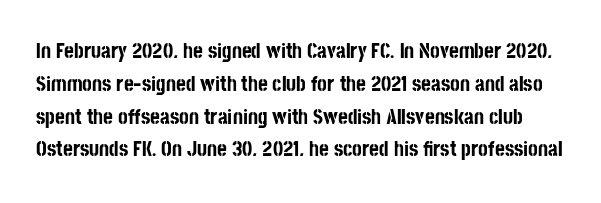
The image shows 21 px bold type, upright; set normal line spacing (1.56x), normal letter spacing, not underlined.
